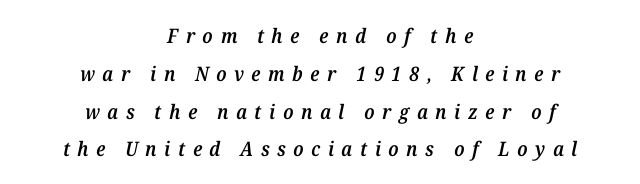
Q: Is the text bold? A: Semi-bold.
Q: Is the text italic (slanted)? A: Yes, it leans right by about 12 degrees.
Q: Is the text underlined? A: No.
Q: How is the paragraph aligned? A: Centered.
Q: Is the spacing between letters normal or unusually wide? A: Unusually wide.
